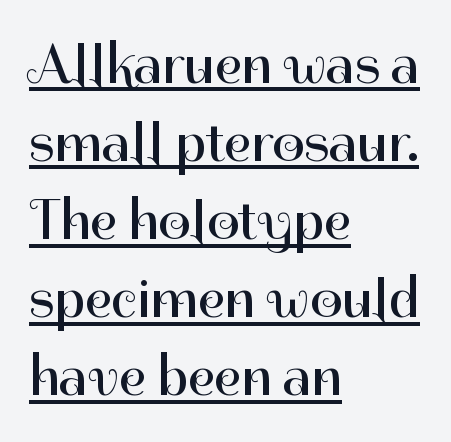
{"serif": "no", "italic": "no", "bold": "no", "weight": "regular", "width": "normal", "stroke_contrast": "high", "x_height": "medium", "monospaced": "no", "underline": "yes", "align": "left", "line_spacing": "normal", "line_spacing_ratio": 1.37, "letter_spacing": "normal", "letter_spacing_em": 0.0, "glyph_px": 57}
